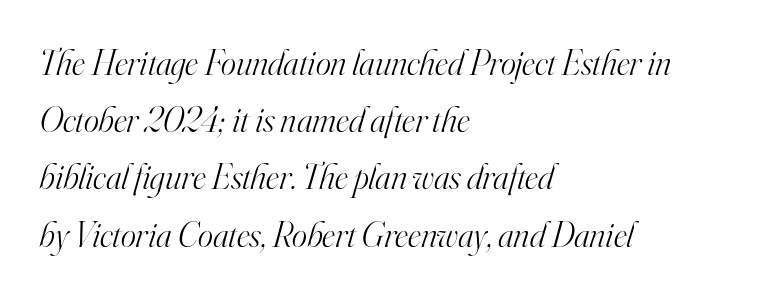
{"serif": "yes", "italic": "yes", "lean": "right", "slant_degrees": 16, "bold": "no", "weight": "light", "width": "normal", "stroke_contrast": "high", "x_height": "small", "monospaced": "no", "underline": "no", "align": "left", "line_spacing": "normal", "line_spacing_ratio": 1.59, "letter_spacing": "normal", "letter_spacing_em": 0.0, "glyph_px": 36}
